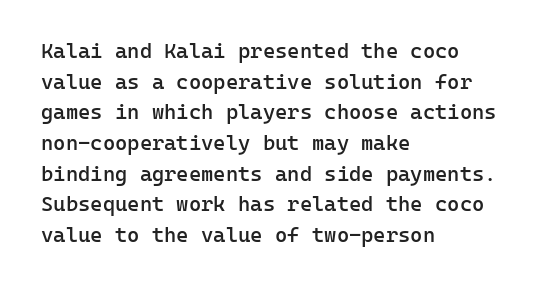
{"italic": "no", "bold": "semi", "underline": "no", "align": "left", "line_spacing": "normal", "line_spacing_ratio": 1.46, "letter_spacing": "normal", "letter_spacing_em": 0.0, "glyph_px": 21}
